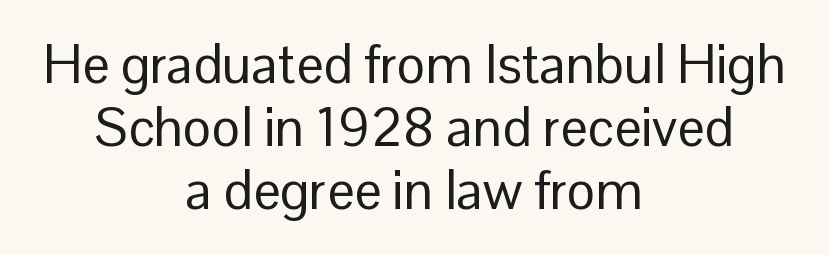
Just letters on the line, the space beneath them empty. Designer's note — italics off, roman on. The paragraph has two soft edges and a firm central axis. Letterform terminals end flat and unadorned throughout the passage. No chunkiness to these letters — they're not bold. Letter spacing: default.
